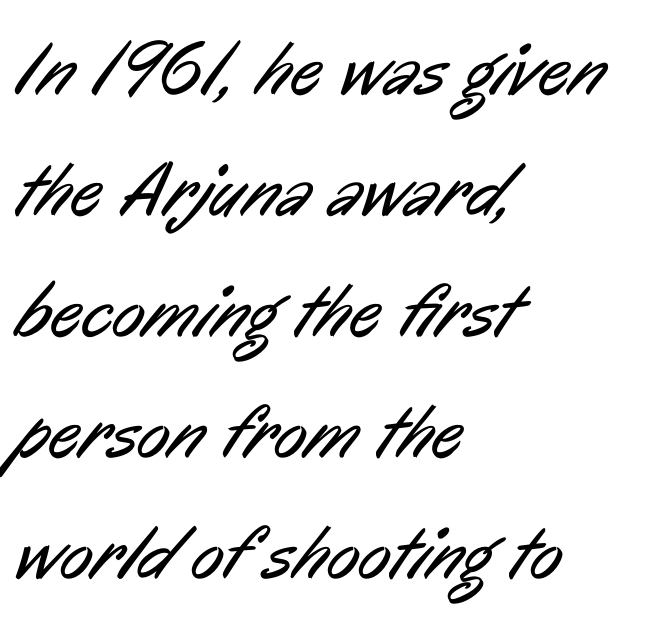
{"serif": "no", "bold": "no", "weight": "regular", "width": "condensed", "stroke_contrast": "low", "x_height": "medium", "monospaced": "no", "underline": "no", "align": "left", "line_spacing": "normal", "line_spacing_ratio": 1.57, "letter_spacing": "normal", "letter_spacing_em": 0.0, "glyph_px": 77}
